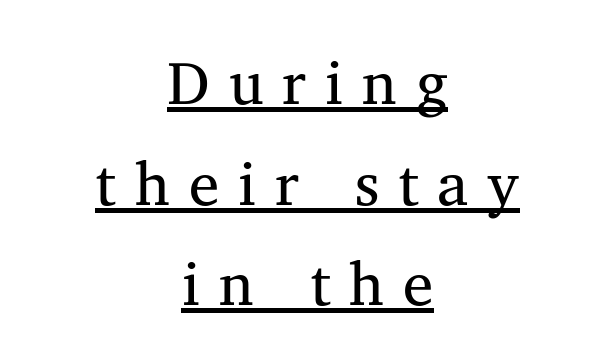
{"serif": "yes", "bold": "no", "weight": "regular", "width": "normal", "stroke_contrast": "medium", "x_height": "medium", "monospaced": "no", "underline": "yes", "align": "center", "line_spacing": "normal", "line_spacing_ratio": 1.65, "letter_spacing": "wide", "letter_spacing_em": 0.31, "glyph_px": 61}
